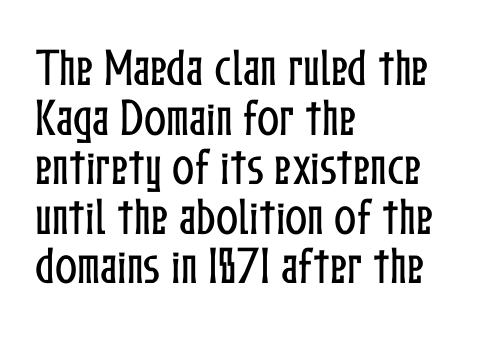
These lines keep a tight, regular rhythm from letter to letter. Here the designer chose a conventional face with non-uniform glyph widths. Nope, not italic — everything's standing straight. The zone under the glyphs is completely vacant. Casual observation: everything's shoved over to the left.
